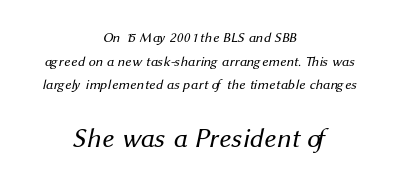
The image shows 27 px text type; set centered, normal line spacing (1.69x), normal letter spacing, not underlined; the second (bottom) block is 1.93x larger.
